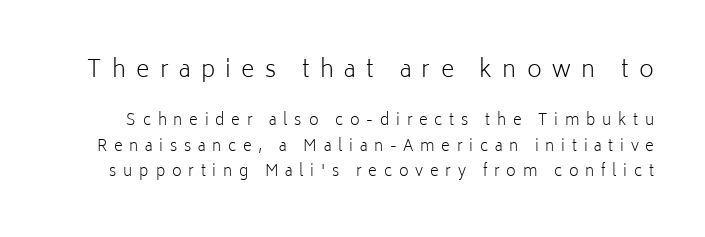
Q: Is the text bold? A: No.
Q: Is the text italic (slanted)? A: No, it is upright.
Q: Is the text underlined? A: No.
Q: Is the spacing between letters normal or unusually wide? A: Unusually wide.
Q: Is the spacing between lines tight, normal or loose? A: Normal.
Q: Which block of text is set in a larger size, the first (top) or the second (bottom)? A: The first (top) one.
